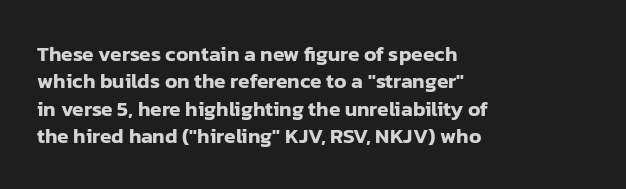
Q: Is the text italic (slanted)? A: No, it is upright.
Q: Is the text underlined? A: No.
Q: How is the paragraph aligned? A: Left-aligned.
Q: Is the spacing between letters normal or unusually wide? A: Normal.
Q: Is the spacing between lines tight, normal or loose? A: Normal.
